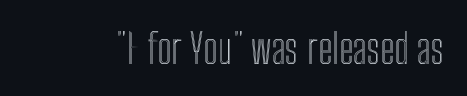
Q: Is the text italic (slanted)? A: No, it is upright.
Q: Is the text underlined? A: No.
Q: Is the spacing between letters normal or unusually wide? A: Normal.
Q: Width (condensed, normal, or wide)? A: Condensed.
Q: x-height? A: Medium.
Q: Monospaced? A: No.
